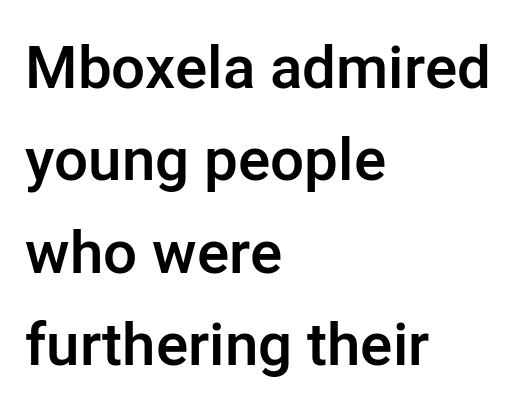
Q: Is the text bold? A: Semi-bold.
Q: Is the text italic (slanted)? A: No, it is upright.
Q: Is the typeface a serif or a sans-serif typeface? A: Sans-serif.
Q: Is the text underlined? A: No.
Q: How is the paragraph aligned? A: Left-aligned.
Q: Is the spacing between letters normal or unusually wide? A: Normal.
Q: Is the spacing between lines tight, normal or loose? A: Normal.
Q: Width (condensed, normal, or wide)? A: Normal.
Q: Stroke contrast? A: Low.
Q: x-height? A: Medium.
Q: Monospaced? A: No.
